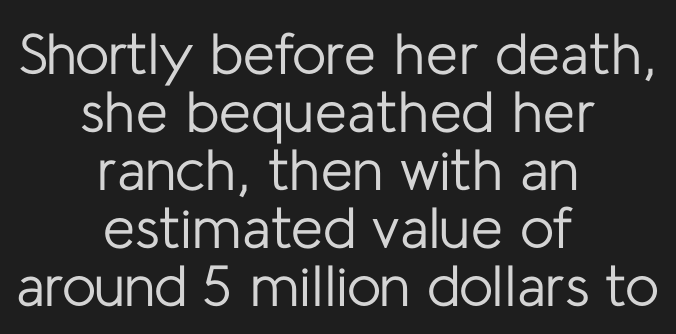
{"serif": "no", "italic": "no", "bold": "no", "weight": "regular", "width": "normal", "stroke_contrast": "low", "x_height": "medium", "monospaced": "no", "underline": "no", "align": "center", "line_spacing": "tight", "line_spacing_ratio": 1.0, "letter_spacing": "normal", "letter_spacing_em": 0.0, "glyph_px": 58}
